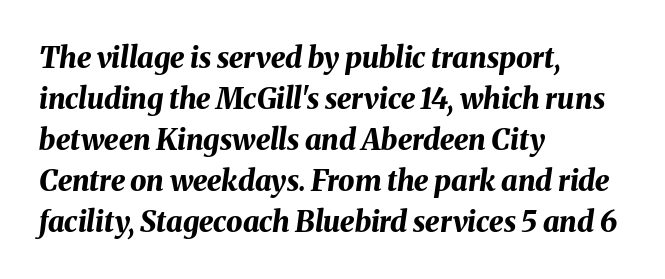
The tracking reads as untouched default to a designer's eye. Baseline-to-baseline distance is the conventional proportion of letter height. Every row of glyphs begins at an identical x-position on the left. Letters rest on an invisible, unmarked baseline. This sample uses an oblique cut, with every glyph tilted off the vertical. The passage shown is emphatically bold.
